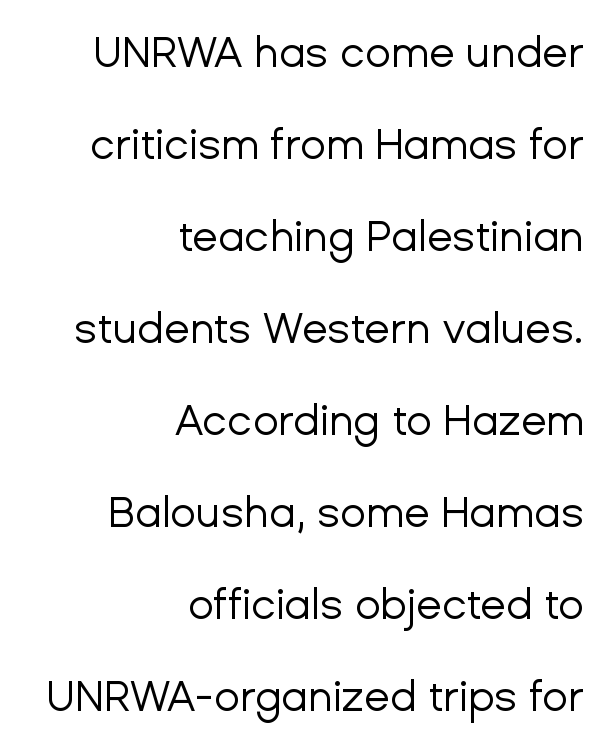
Line endings align vertically; line beginnings do not. A typesetter would call this proportional, since set widths differ per character. Here the glyphs are tracked normally, forming tight word shapes. Tall strokes in this sample are plumb rather than angled.
